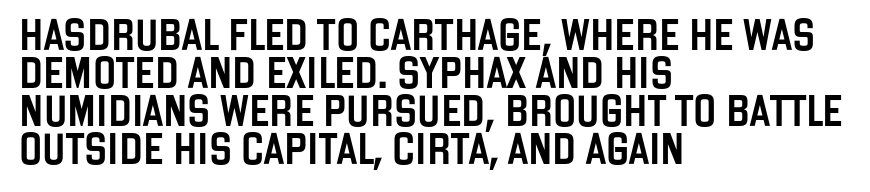
Look at the bottom of the vertical strokes: they stop flat, with no serifs. Here the designer chose a conventional face with non-uniform glyph widths. The paragraph shown leans on its left margin. Words float on clear page, feet unadorned. The gaps between neighbouring characters are ordinary and unremarkable.
